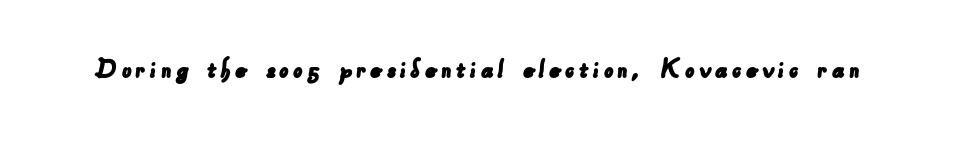
The image shows 30 px sans-serif type; set not underlined; low stroke contrast and a small x-height.
